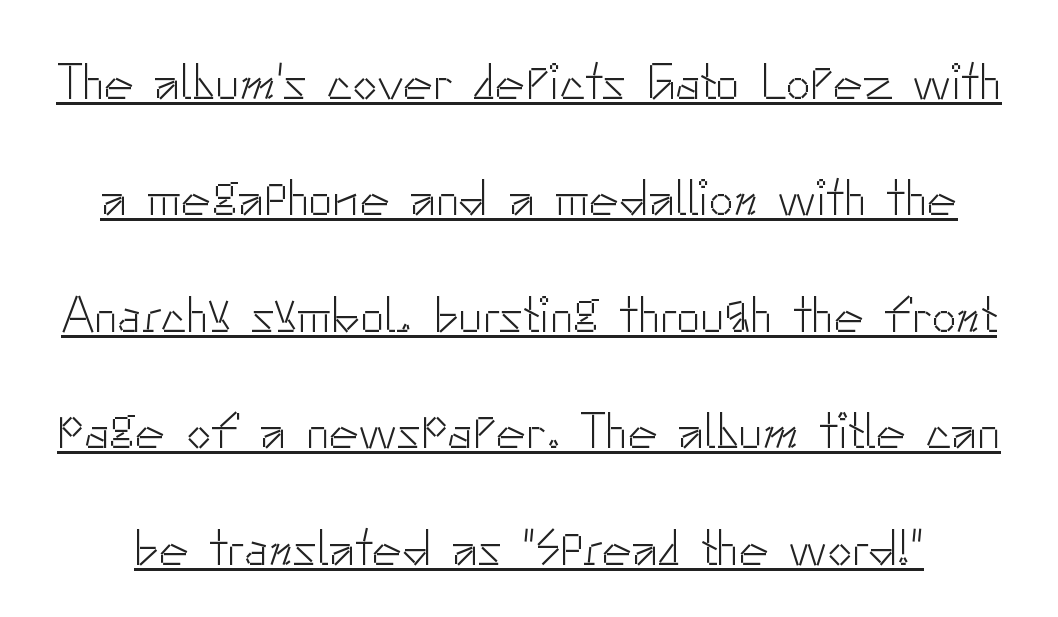
The line texture is even and compact thanks to regular tracking. Character widths vary here, with narrow letters taking less room than wide ones. Underline: present. A typesetter would mark this as roman, not italic. The characters are drawn with everyday or finer stroke widths.
